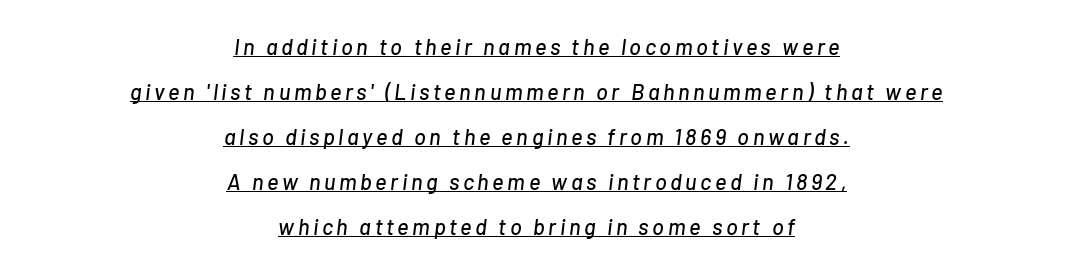
{"italic": "yes", "lean": "right", "slant_degrees": 7, "underline": "yes", "align": "center", "line_spacing": "loose", "line_spacing_ratio": 2.04, "glyph_px": 22}
